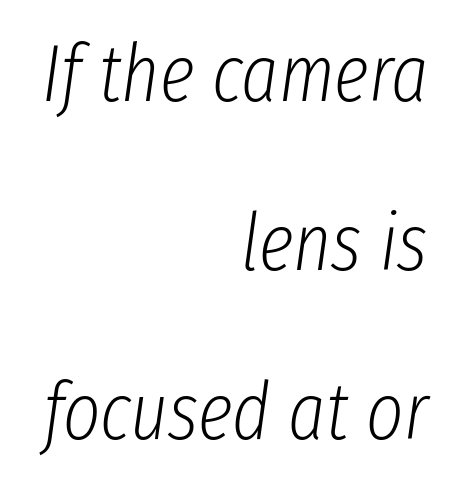
{"italic": "yes", "lean": "right", "slant_degrees": 8, "bold": "no", "weight": "light", "width": "condensed", "stroke_contrast": "low", "x_height": "medium", "monospaced": "no", "underline": "no", "align": "right", "line_spacing": "loose", "line_spacing_ratio": 2.11, "letter_spacing": "normal", "letter_spacing_em": 0.0, "glyph_px": 80}
